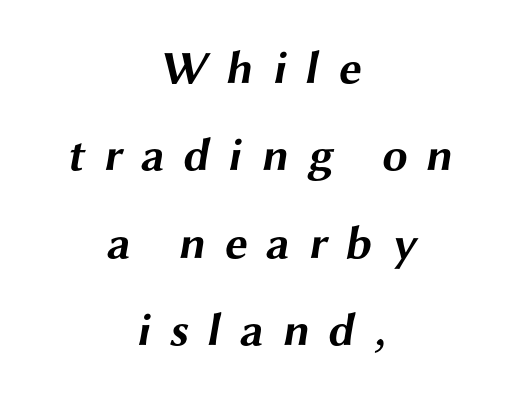
Substantial extra tracking has been applied to these lines. Notice the wide empty band between every row — that's loose leading. The lines are quadded center. Words float on clear page, feet unadorned.
